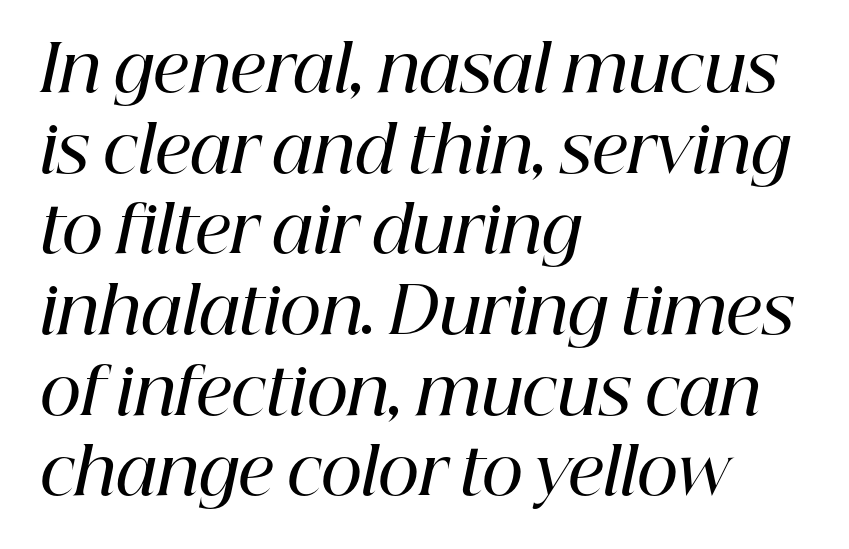
The image shows 64 px semibold serif type, italic (leaning right); set left-aligned, normal line spacing (1.26x), normal letter spacing, not underlined; high stroke contrast and a medium x-height.
